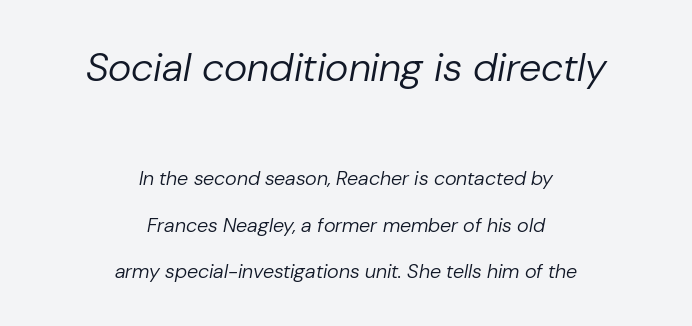
The image shows 40 px regular-weight type, italic (leaning right); set centered, loose line spacing (2.31x), normal letter spacing, not underlined; the first (top) block is 2.0x larger; low stroke contrast and a medium x-height.
